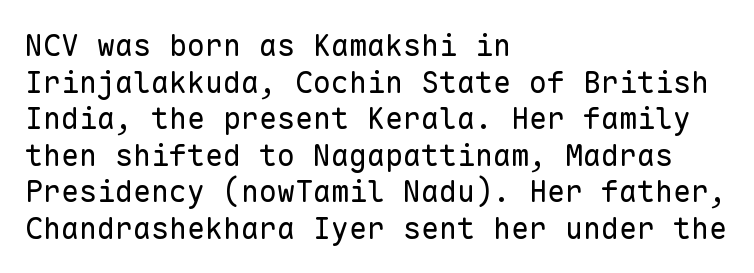
The image shows 30 px regular-weight sans-serif type, upright, monospaced; set left-aligned, line spacing 1.22x, normal letter spacing, not underlined; low stroke contrast and a medium x-height.
